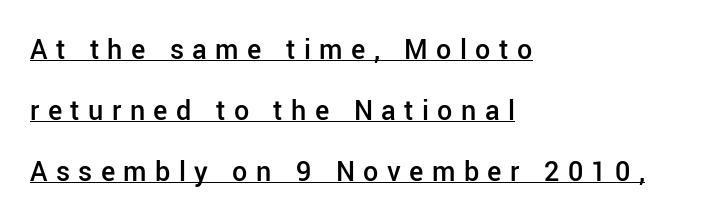
Q: Is the text bold? A: Semi-bold.
Q: Is the text italic (slanted)? A: No, it is upright.
Q: Is the typeface a serif or a sans-serif typeface? A: Sans-serif.
Q: Is the text underlined? A: Yes.
Q: How is the paragraph aligned? A: Left-aligned.
Q: Is the spacing between letters normal or unusually wide? A: Unusually wide.
Q: Is the spacing between lines tight, normal or loose? A: Loose.
Q: Width (condensed, normal, or wide)? A: Normal.
Q: Stroke contrast? A: Low.
Q: x-height? A: Medium.
Q: Monospaced? A: No.
